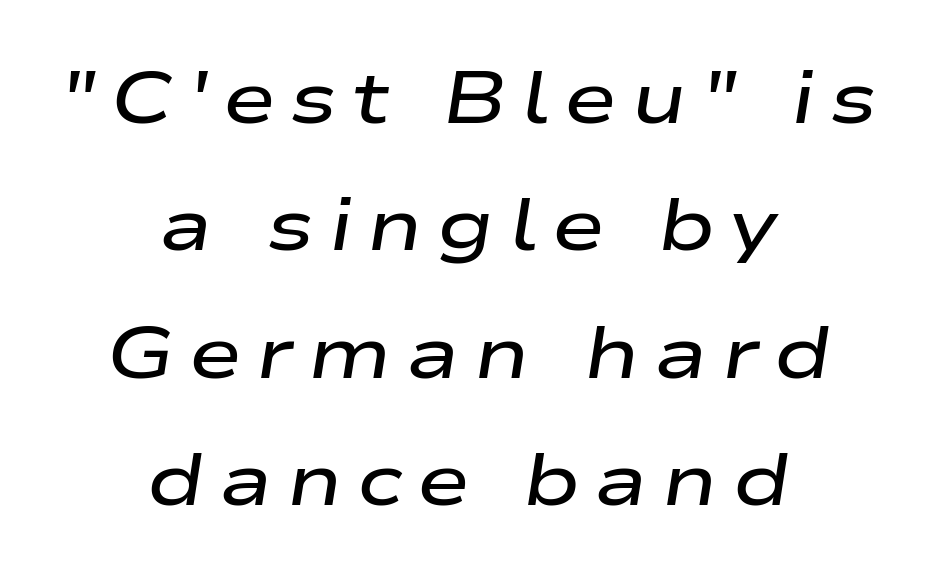
Q: Is the text bold? A: Semi-bold.
Q: Is the text italic (slanted)? A: Yes, it leans right by about 9 degrees.
Q: Is the text underlined? A: No.
Q: How is the paragraph aligned? A: Centered.
Q: Is the spacing between letters normal or unusually wide? A: Unusually wide.
Q: Width (condensed, normal, or wide)? A: Wide.
Q: Stroke contrast? A: Low.
Q: x-height? A: Medium.
Q: Monospaced? A: No.
